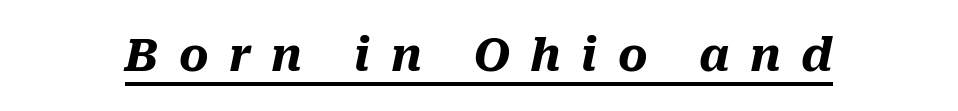
Observe the lean: these are italic letterforms. Emphasis by weight is at full strength: bold. Spacing verdict: proportional, widths tailored to each character. This sample uses expanded letter spacing, leaving extra air between glyphs. A typographer would call this underscored text.
